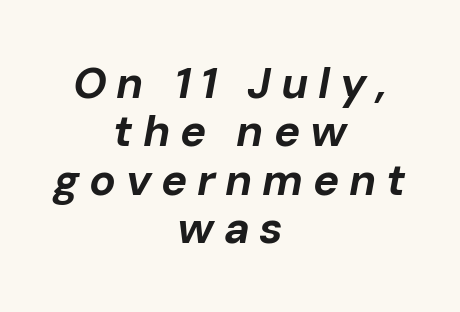
Q: Is the text bold? A: Yes.
Q: Is the text italic (slanted)? A: Yes, it leans right by about 10 degrees.
Q: Is the text underlined? A: No.
Q: How is the paragraph aligned? A: Centered.
Q: Is the spacing between letters normal or unusually wide? A: Unusually wide.
Q: Is the spacing between lines tight, normal or loose? A: Tight.
Q: Width (condensed, normal, or wide)? A: Normal.
Q: Stroke contrast? A: Low.
Q: x-height? A: Medium.
Q: Monospaced? A: No.
